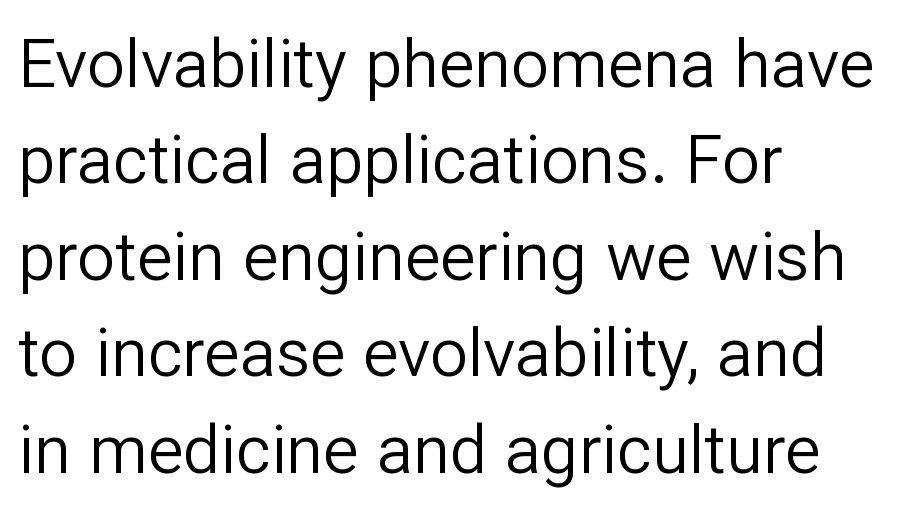
Character widths vary here, with narrow letters taking less room than wide ones. Letter spacing: default. Notice how descenders clear the ascenders below comfortably — that's standard leading. This sample is left-justified, so line endings fall wherever the words run out. The strokes carry an ordinary text weight at most.
